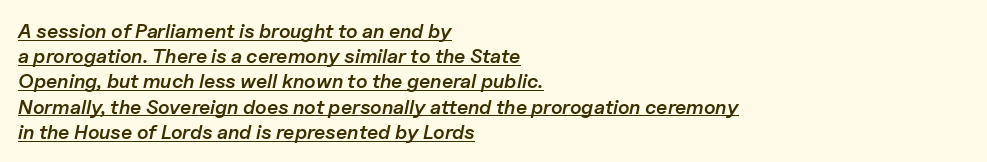
Q: Is the text bold? A: Semi-bold.
Q: Is the text italic (slanted)? A: Yes, it leans right by about 11 degrees.
Q: Is the text underlined? A: Yes.
Q: How is the paragraph aligned? A: Left-aligned.
Q: Is the spacing between letters normal or unusually wide? A: Normal.
Q: Is the spacing between lines tight, normal or loose? A: Normal.
